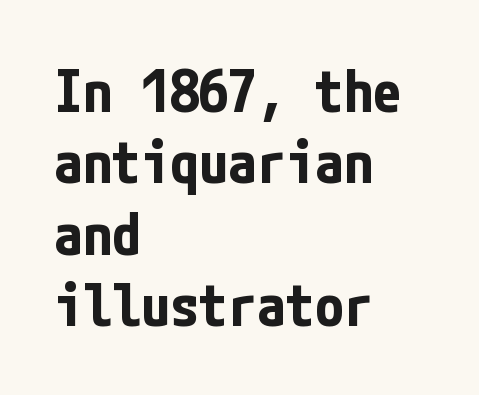
{"serif": "no", "italic": "no", "bold": "yes", "weight": "bold", "width": "condensed", "stroke_contrast": "low", "x_height": "medium", "underline": "no", "align": "left", "line_spacing_ratio": 1.23, "letter_spacing": "normal", "letter_spacing_em": 0.0, "glyph_px": 58}
